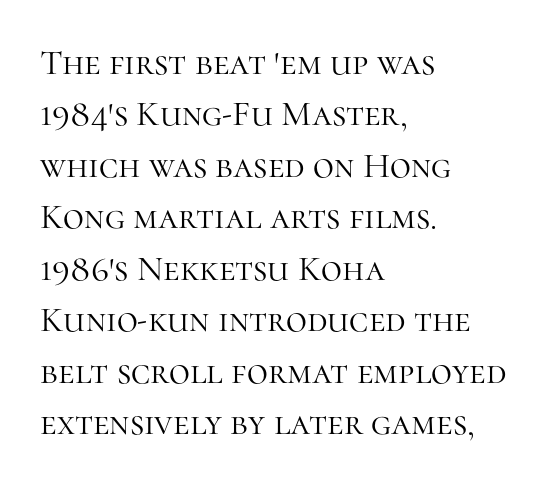
{"serif": "yes", "italic": "no", "bold": "no", "weight": "light", "width": "normal", "stroke_contrast": "high", "x_height": "medium", "monospaced": "no", "underline": "no", "align": "left", "line_spacing": "normal", "line_spacing_ratio": 1.43, "letter_spacing": "normal", "letter_spacing_em": 0.0, "glyph_px": 36}
